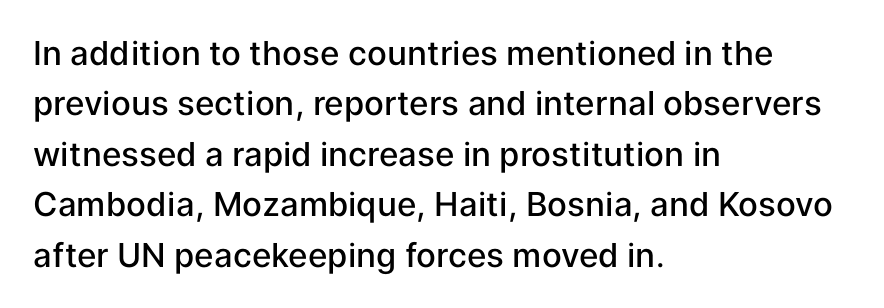
The image shows 33 px semibold sans-serif type, upright; set left-aligned, normal line spacing (1.53x), normal letter spacing, not underlined; low stroke contrast and a medium x-height.
